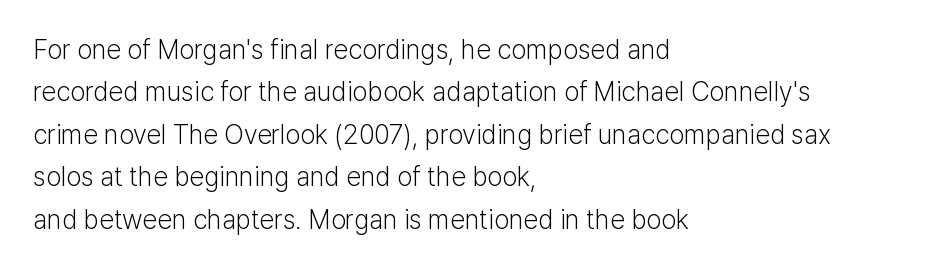
{"italic": "no", "bold": "no", "underline": "no", "align": "left", "line_spacing": "normal", "line_spacing_ratio": 1.57, "letter_spacing": "normal", "letter_spacing_em": 0.0, "glyph_px": 27}
